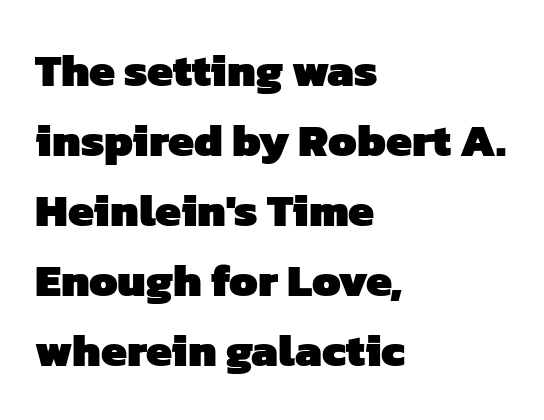
Reading down the block, your eye returns to a fixed left position each line. Descenders hang freely into open space. Notice how thick the strokes are: this is what a full bold looks like. Classification — sans serif. Students, note that the glyphs here touch the page at normal intervals.
